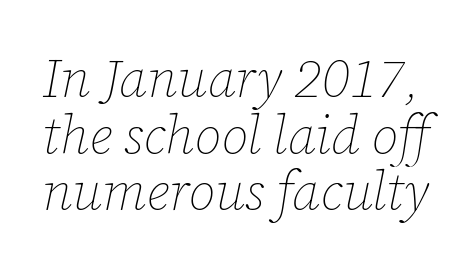
Short note: letters normally spaced. Regarding leading, the lines here are crowded together. Words float on clear page, feet unadorned. This sample uses an oblique cut, with every glyph tilted off the vertical. No letter is thick-stroked: the sample isn't bold. Each letter keeps its own natural width here, so spacing adapts to shape.
